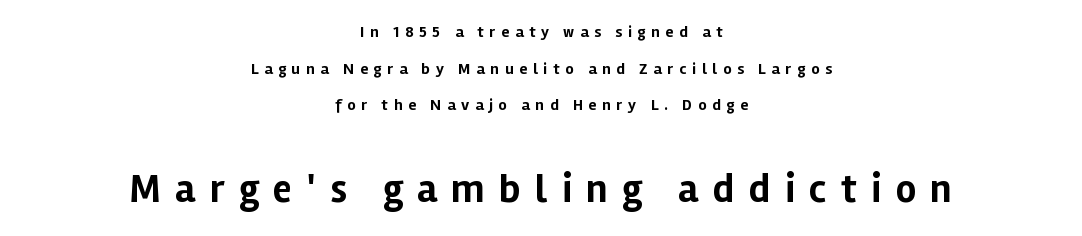
The image shows 40 px bold sans-serif type, upright; set centered, loose line spacing (2.29x), unusually wide letter spacing (+0.36 em), not underlined; the second (bottom) block is 2.5x larger; low stroke contrast and a medium x-height.
